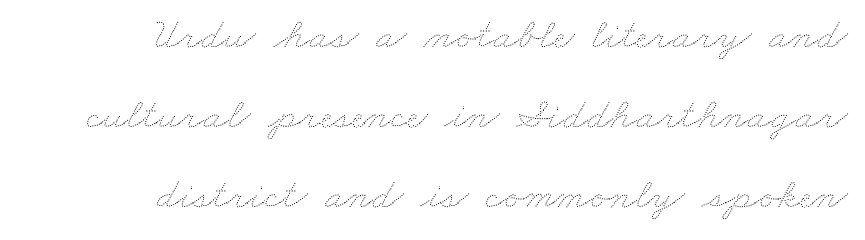
No chunkiness to these letters — they're not bold. Looks like regular typesetting: each glyph gets only the width it needs. The type is set solid horizontally, with unmodified tracking. The compositor pushed each line to the right boundary. The space beneath each line is pristine and unruled.
